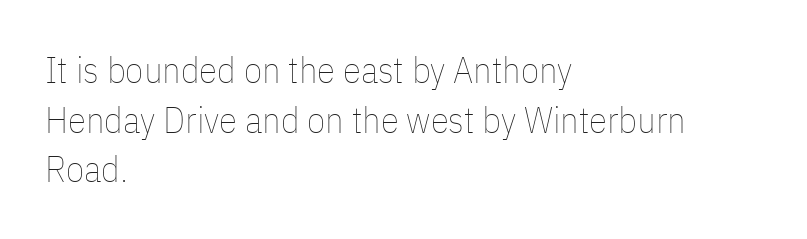
The image shows 37 px thin, condensed type, upright; set left-aligned, normal line spacing (1.34x), normal letter spacing, not underlined; low stroke contrast and a medium x-height.
